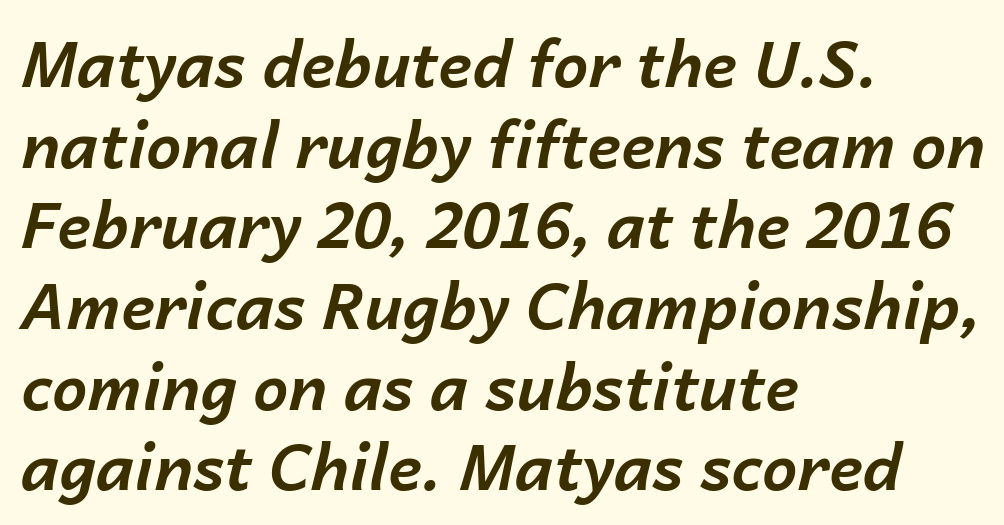
The image shows 63 px bold type, italic (leaning right); set left-aligned, normal line spacing (1.28x), normal letter spacing, not underlined; low stroke contrast and a medium x-height.
